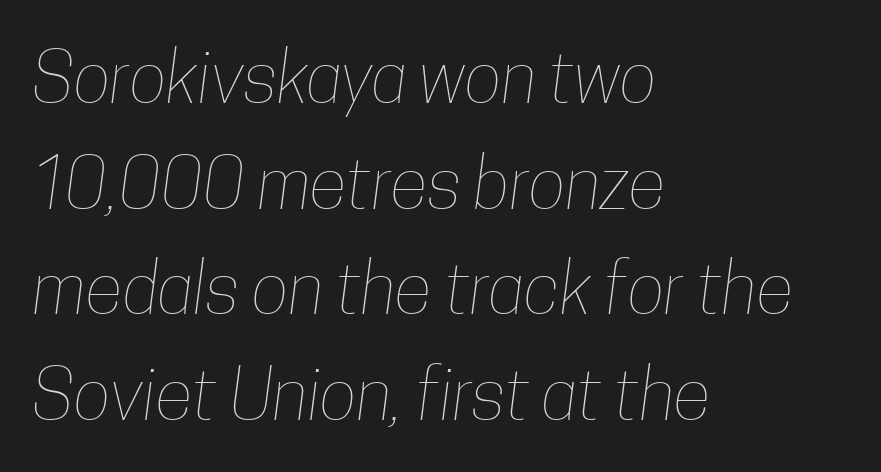
Q: Is the text bold? A: No.
Q: Is the text underlined? A: No.
Q: How is the paragraph aligned? A: Left-aligned.
Q: Is the spacing between letters normal or unusually wide? A: Normal.
Q: Is the spacing between lines tight, normal or loose? A: Normal.
Q: Width (condensed, normal, or wide)? A: Condensed.
Q: Stroke contrast? A: Low.
Q: x-height? A: Medium.
Q: Monospaced? A: No.
